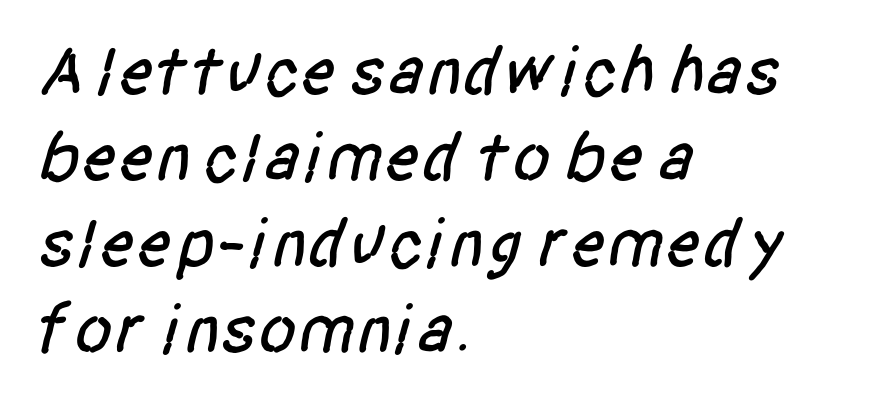
Q: Is the typeface a serif or a sans-serif typeface? A: Sans-serif.
Q: Is the text underlined? A: No.
Q: How is the paragraph aligned? A: Left-aligned.
Q: Is the spacing between letters normal or unusually wide? A: Normal.
Q: Width (condensed, normal, or wide)? A: Condensed.
Q: Stroke contrast? A: Low.
Q: x-height? A: Large.
Q: Monospaced? A: No.
